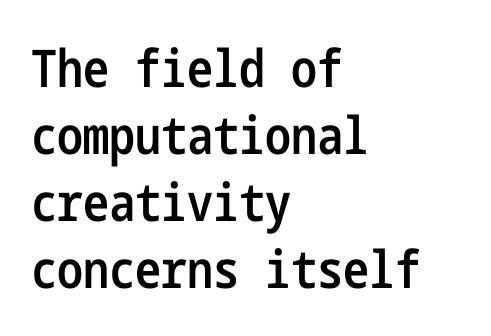
Horizontally, the lines are justified to the leading edge only. Students, note that the glyphs here touch the page at normal intervals. A sans-serif font was chosen for this passage. Honestly, the row spacing looks completely unremarkable. The face used here is a semibold: visibly heavier than regular, lighter than bold.
